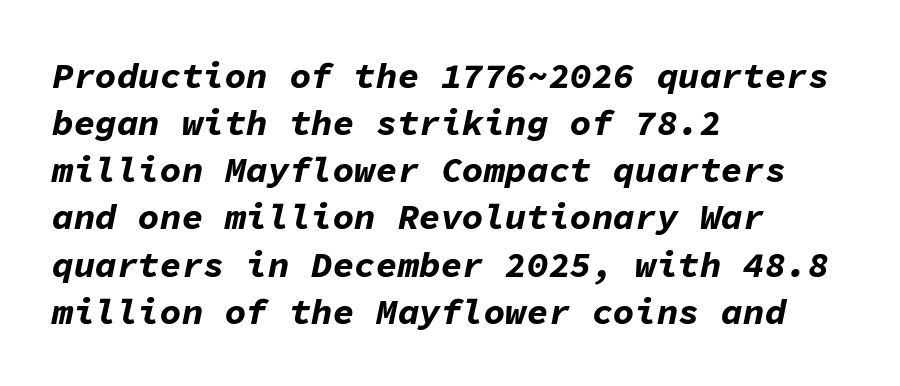
Left-aligned paragraph, ragged on the right. Bold? Absolutely — the strokes are thick and heavy. Honestly, there is no underline to notice here at all. A typesetter would call this leading conventional body-copy spacing. Is the type slanted? Yes — the strokes lean at a clear angle.
